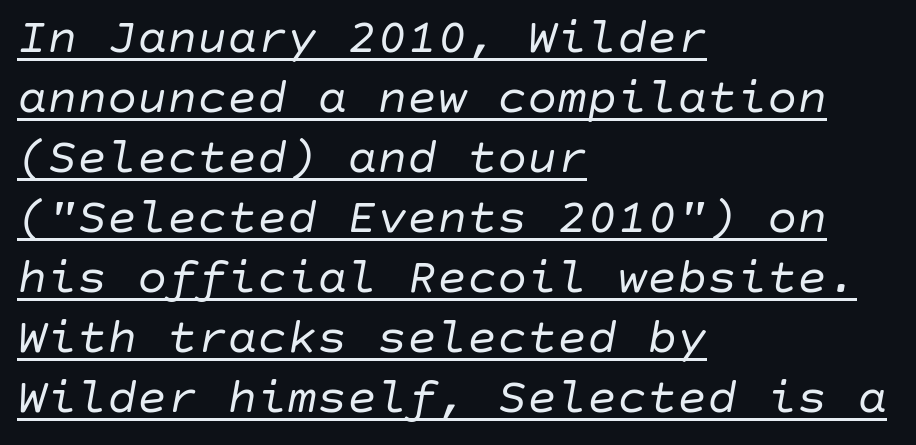
The sample's only ornament is a line tracing under the words. The compositor pushed each line to the left boundary. Look at the tracking — it's just the regular setting, nothing added. Looking at the ascenders, they clearly lean. This reads as an unemphasized weight, regular at the heaviest.
